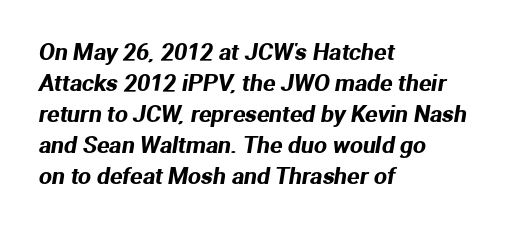
Characters follow at the spacing the type designer built in. Reading down the column, the eye jumps a familiar distance to each next line. Beneath every word, the page is bare. The typesetter chose a ragged-right arrangement here.
